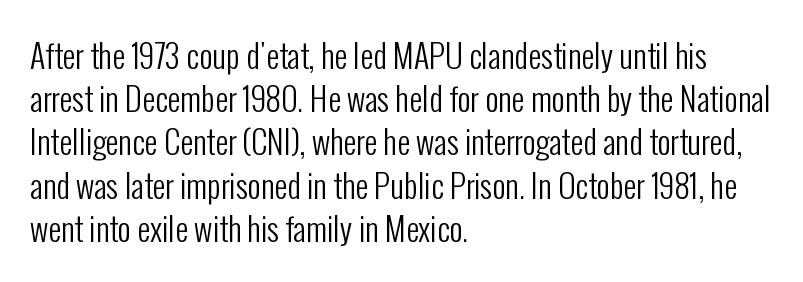
Q: Is the text bold? A: No.
Q: Is the text italic (slanted)? A: No, it is upright.
Q: Is the typeface a serif or a sans-serif typeface? A: Sans-serif.
Q: Is the text underlined? A: No.
Q: How is the paragraph aligned? A: Left-aligned.
Q: Is the spacing between letters normal or unusually wide? A: Normal.
Q: Is the spacing between lines tight, normal or loose? A: Normal.
Q: Width (condensed, normal, or wide)? A: Condensed.
Q: Stroke contrast? A: Low.
Q: x-height? A: Medium.
Q: Monospaced? A: No.
